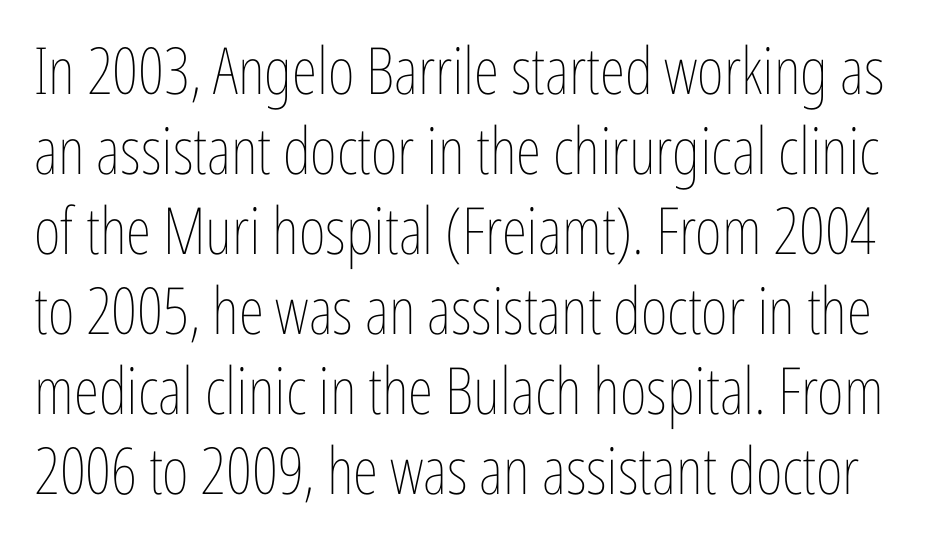
The image shows 65 px thin, condensed type, upright; set line spacing 1.23x, normal letter spacing, not underlined; low stroke contrast and a medium x-height.
